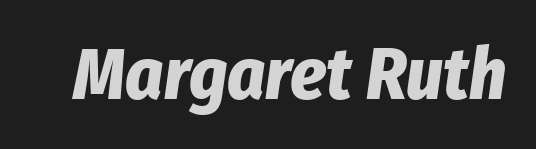
Q: Is the text bold? A: Yes.
Q: Is the text italic (slanted)? A: Yes, it leans right by about 8 degrees.
Q: Is the text underlined? A: No.
Q: Is the spacing between letters normal or unusually wide? A: Normal.
Q: Width (condensed, normal, or wide)? A: Condensed.
Q: Stroke contrast? A: Low.
Q: x-height? A: Medium.
Q: Monospaced? A: No.
